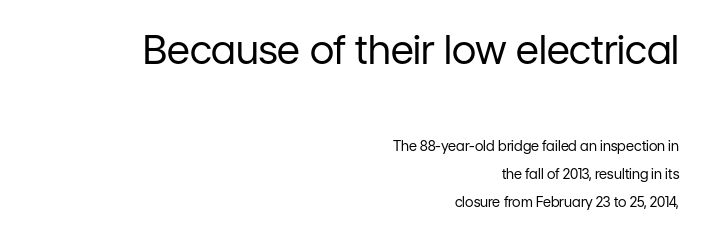
{"serif": "no", "italic": "no", "bold": "no", "weight": "regular", "width": "normal", "stroke_contrast": "low", "x_height": "medium", "monospaced": "no", "underline": "no", "align": "right", "line_spacing": "loose", "line_spacing_ratio": 2.0, "letter_spacing": "normal", "letter_spacing_em": 0.0, "larger_block": "first", "size_ratio": 2.86, "glyph_px": 40}
